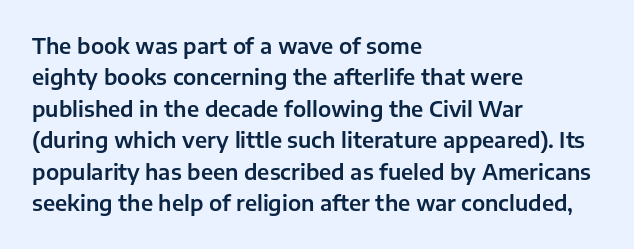
Unmarked baselines from the first word to the last. Every character sits straight up, as roman type does. The lines in this sample share a left origin and differ only in where they stop. Summary of vertical rhythm: regular, with standard interline spacing. Inter-character spacing is left at the font's built-in metrics.
